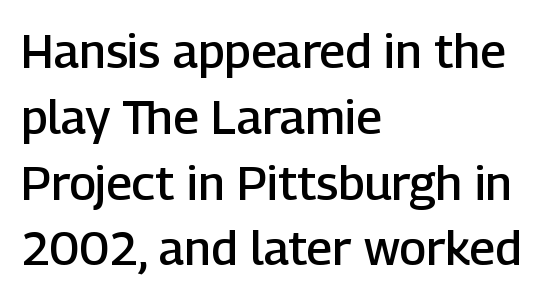
The image shows 48 px semibold sans-serif type, upright; set left-aligned, normal line spacing (1.37x), normal letter spacing, not underlined; low stroke contrast and a medium x-height.
